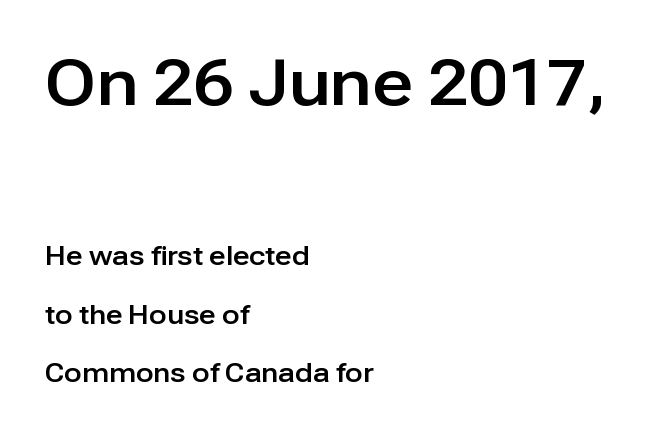
Grotesque or geometric, the face here clearly has no serifs. This sample uses plain, unmodified letter spacing. Upright lettering throughout. Character widths vary here, with narrow letters taking less room than wide ones. Vertically, the passage feels expansive, rows floating well apart. Whoever set this made the first block the dominant, larger element.
